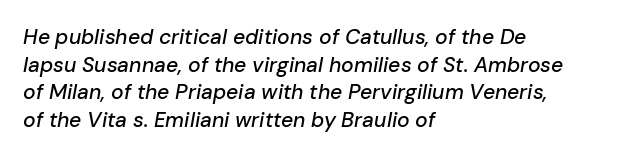
{"italic": "yes", "lean": "right", "slant_degrees": 10, "underline": "no", "align": "left", "line_spacing": "normal", "line_spacing_ratio": 1.31, "letter_spacing": "normal", "letter_spacing_em": 0.0, "glyph_px": 21}
